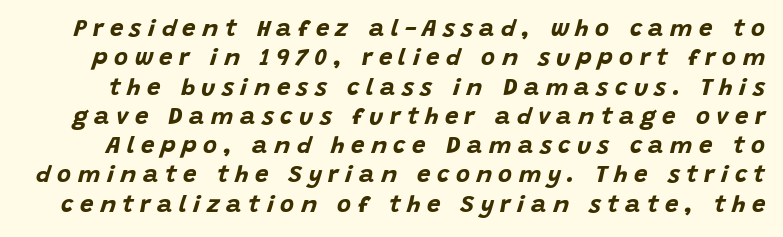
In terms of weight, the rendering is a true, heavy bold. Descenders are the only things crossing below the line. The gaps between neighbouring characters are conspicuously large. Would a proofreader flag this as italicized? Yes.
